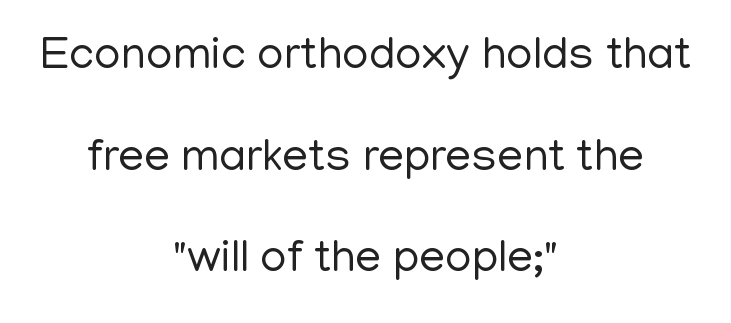
{"serif": "no", "italic": "no", "bold": "no", "weight": "regular", "width": "normal", "stroke_contrast": "low", "x_height": "medium", "monospaced": "no", "underline": "no", "align": "center", "line_spacing": "loose", "line_spacing_ratio": 2.21, "letter_spacing": "normal", "letter_spacing_em": 0.0, "glyph_px": 46}
